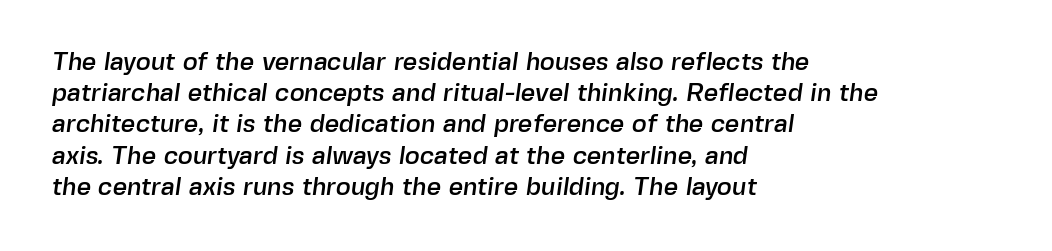
Q: Is the text underlined? A: No.
Q: How is the paragraph aligned? A: Left-aligned.
Q: Is the spacing between letters normal or unusually wide? A: Normal.
Q: Is the spacing between lines tight, normal or loose? A: Normal.
